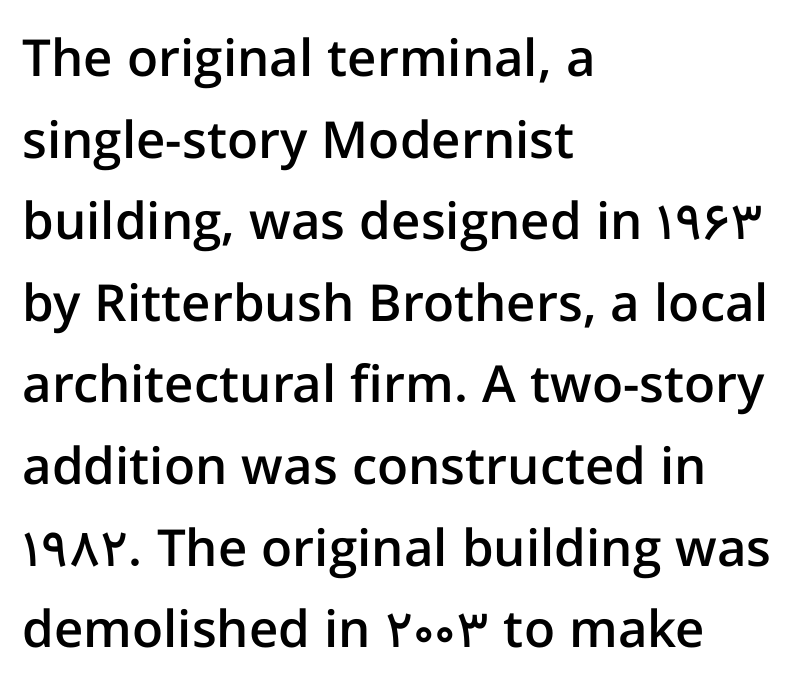
Q: Is the text bold? A: Semi-bold.
Q: Is the text italic (slanted)? A: No, it is upright.
Q: Is the typeface a serif or a sans-serif typeface? A: Sans-serif.
Q: Is the text underlined? A: No.
Q: How is the paragraph aligned? A: Left-aligned.
Q: Is the spacing between letters normal or unusually wide? A: Normal.
Q: Is the spacing between lines tight, normal or loose? A: Normal.
Q: Width (condensed, normal, or wide)? A: Normal.
Q: Stroke contrast? A: Low.
Q: x-height? A: Medium.
Q: Monospaced? A: No.
